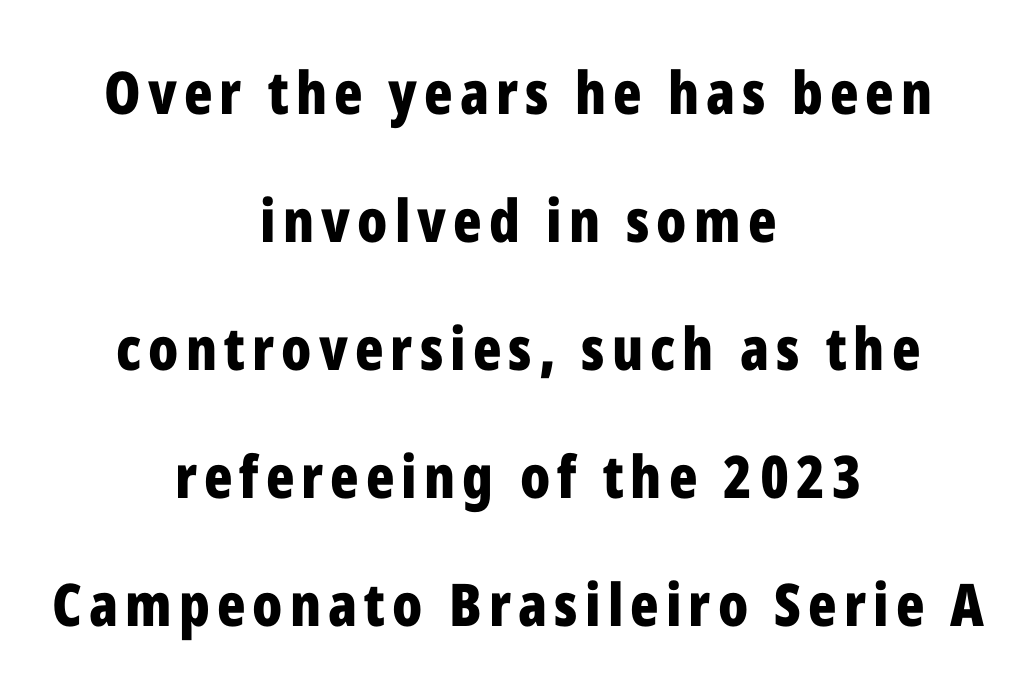
{"serif": "no", "italic": "no", "bold": "yes", "weight": "bold", "width": "condensed", "stroke_contrast": "low", "x_height": "medium", "monospaced": "no", "underline": "no", "align": "center", "line_spacing": "loose", "line_spacing_ratio": 2.17, "glyph_px": 59}
